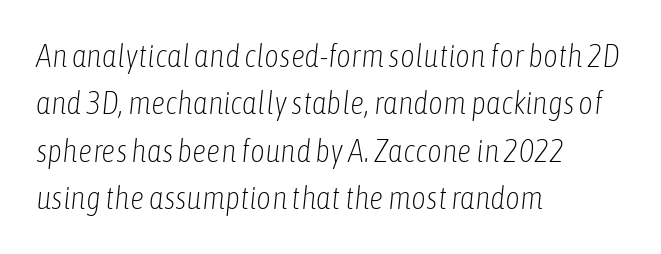
{"italic": "yes", "lean": "right", "slant_degrees": 6, "bold": "no", "weight": "light", "width": "condensed", "stroke_contrast": "low", "x_height": "medium", "monospaced": "no", "underline": "no", "align": "left", "line_spacing": "normal", "line_spacing_ratio": 1.48, "letter_spacing": "normal", "letter_spacing_em": 0.0, "glyph_px": 32}
